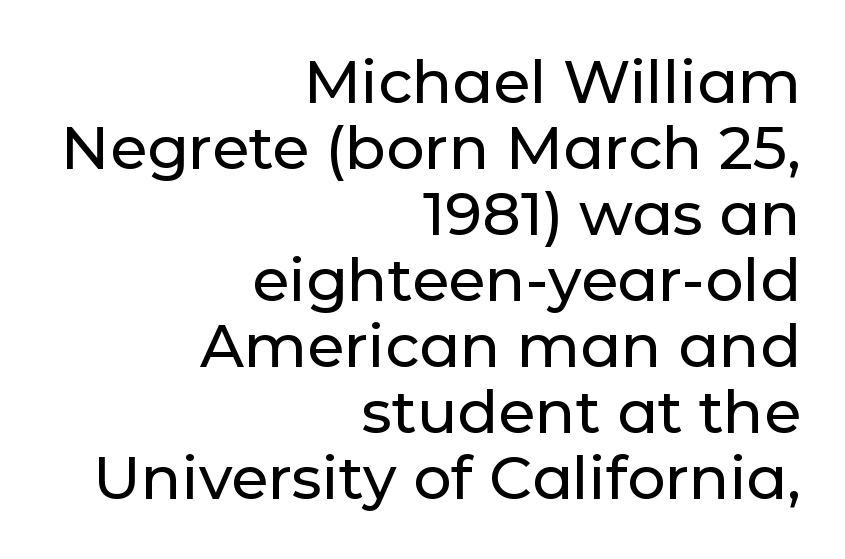
{"serif": "no", "italic": "no", "width": "normal", "stroke_contrast": "low", "x_height": "medium", "monospaced": "no", "underline": "no", "align": "right", "line_spacing": "tight", "line_spacing_ratio": 1.1, "letter_spacing": "normal", "letter_spacing_em": 0.0, "glyph_px": 60}
